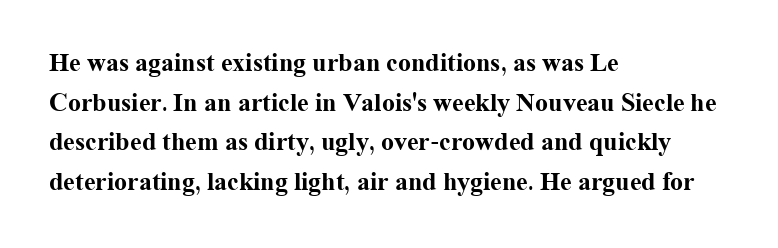
Line spacing here is normal. Words float on clear page, feet unadorned. Each glyph is drawn with heavy, bold strokes. There is no visible air inserted between adjacent glyphs. These lines are set flush left with a ragged right edge. This is roman type, the default non-slanted kind.
